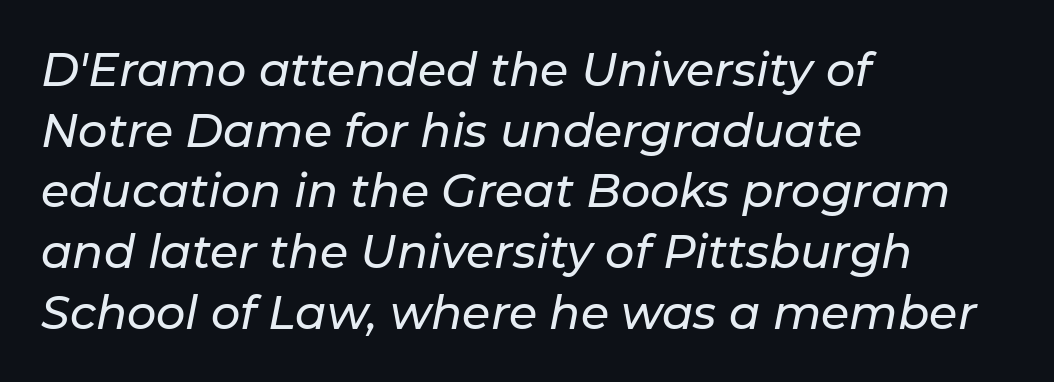
Compared with a centered layout, this one pins lines to the left instead. The tracking reads as untouched default to a designer's eye. The passage shown is not underscored anywhere. Varying glyph widths throughout — classic text-font behaviour. The letters are slanted; this is an italic face.
